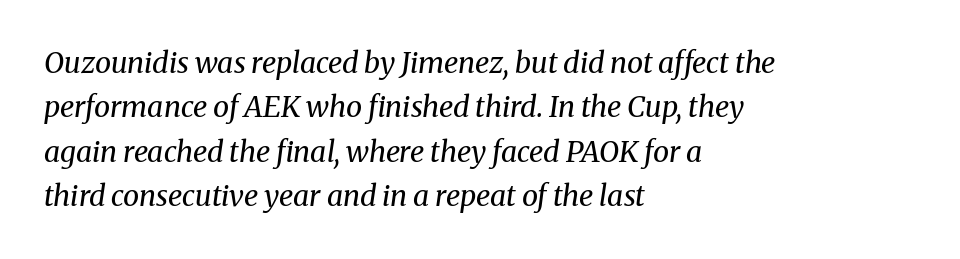
Q: Is the text bold? A: No.
Q: Is the text italic (slanted)? A: Yes, it leans right by about 8 degrees.
Q: Is the typeface a serif or a sans-serif typeface? A: Serif.
Q: Is the text underlined? A: No.
Q: How is the paragraph aligned? A: Left-aligned.
Q: Is the spacing between letters normal or unusually wide? A: Normal.
Q: Is the spacing between lines tight, normal or loose? A: Normal.
Q: Width (condensed, normal, or wide)? A: Normal.
Q: Stroke contrast? A: Medium.
Q: x-height? A: Medium.
Q: Monospaced? A: No.
